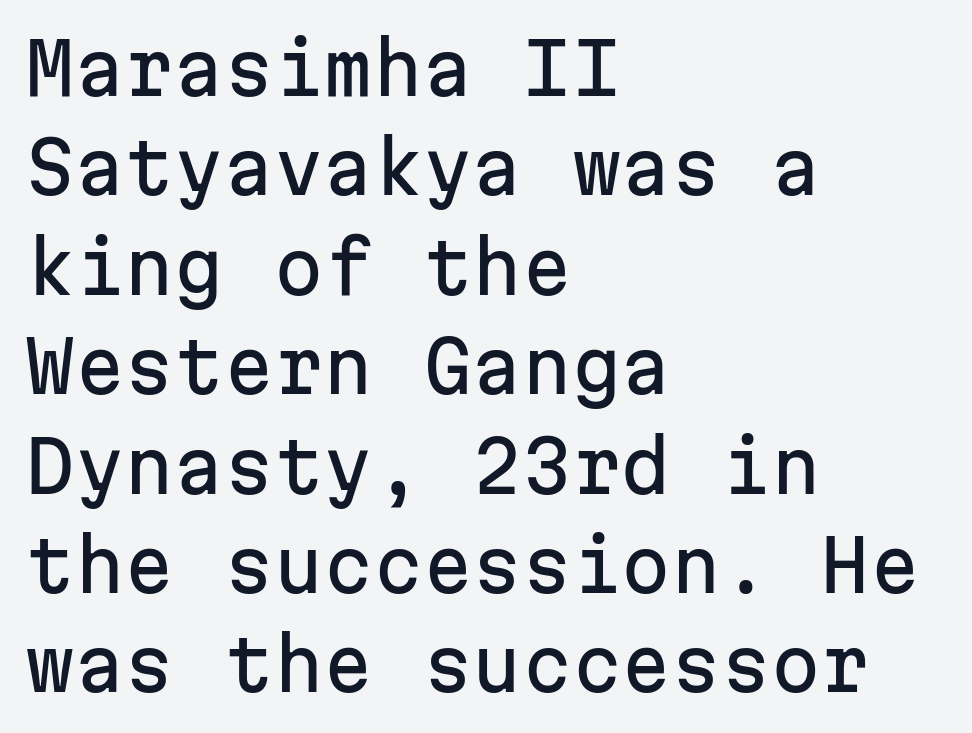
I'd call this a sans setting — the letters go barefoot. Baseline-to-baseline distance is the conventional proportion of letter height. Visually the block forms a straight wall on the left and a jagged coastline on the right. Fixed-width glyphs throughout — classic coding-font behaviour.
